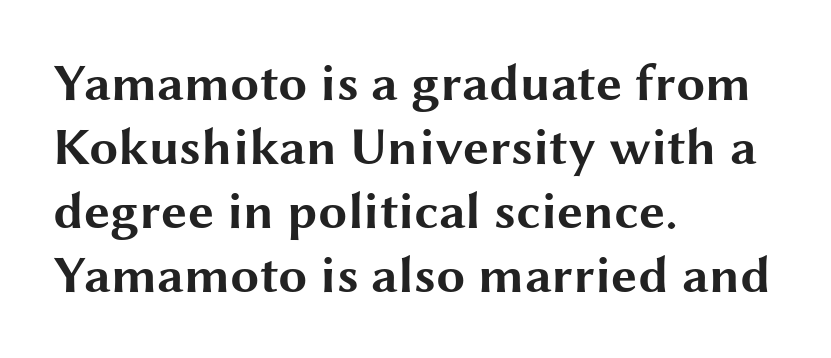
{"serif": "no", "italic": "no", "bold": "yes", "weight": "bold", "width": "wide", "stroke_contrast": "medium", "x_height": "medium", "monospaced": "no", "underline": "no", "align": "left", "line_spacing_ratio": 1.23, "letter_spacing": "normal", "letter_spacing_em": 0.0, "glyph_px": 52}
